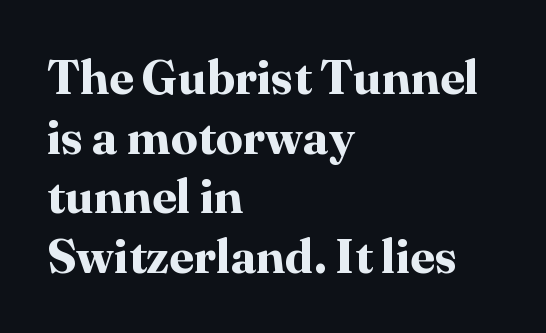
A typesetter would label this face a serif. Lines of text with bare space underneath. Visually the block forms a straight wall on the left and a jagged coastline on the right. Weight: bold. Vertical strokes here are truly vertical.
